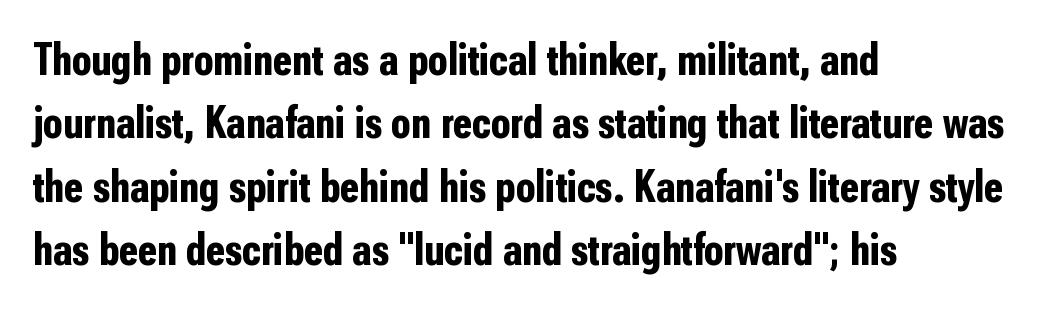
{"serif": "no", "italic": "no", "bold": "yes", "weight": "bold", "width": "condensed", "stroke_contrast": "low", "x_height": "medium", "monospaced": "no", "underline": "no", "align": "left", "line_spacing": "normal", "line_spacing_ratio": 1.41, "letter_spacing": "normal", "letter_spacing_em": 0.0, "glyph_px": 45}
